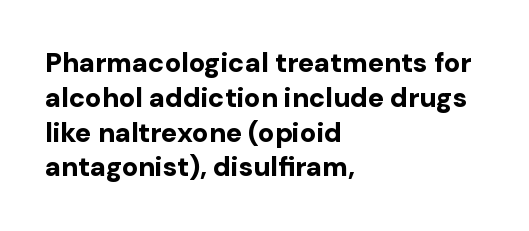
Q: Is the text bold? A: Yes.
Q: Is the text italic (slanted)? A: No, it is upright.
Q: Is the text underlined? A: No.
Q: How is the paragraph aligned? A: Left-aligned.
Q: Is the spacing between letters normal or unusually wide? A: Normal.
Q: Is the spacing between lines tight, normal or loose? A: Normal.
